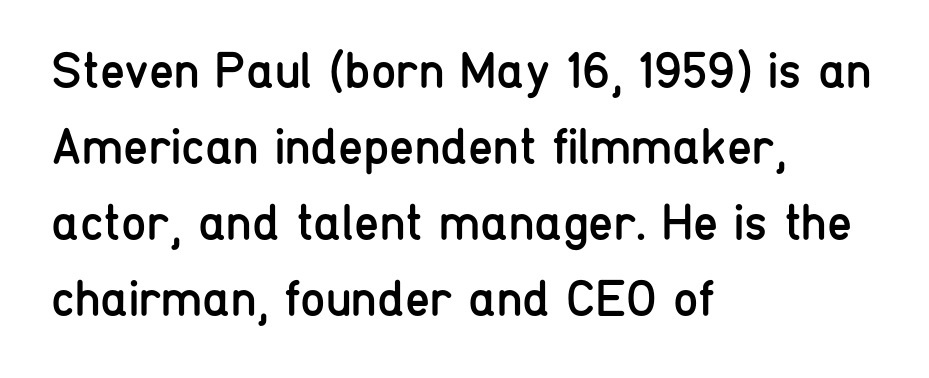
The image shows 51 px regular-weight, condensed sans-serif type, upright; set left-aligned, normal line spacing (1.49x), normal letter spacing, not underlined; low stroke contrast and a medium x-height.
